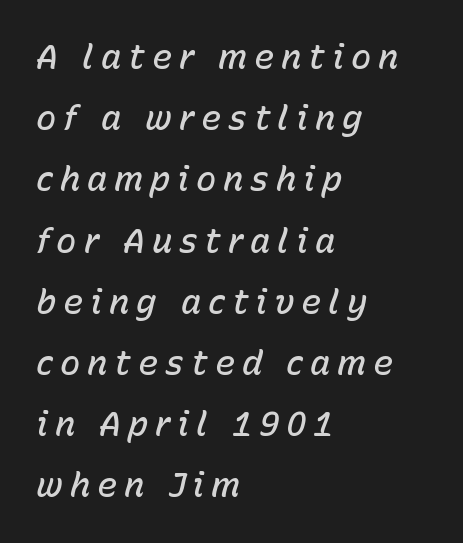
The face used here is a semibold: visibly heavier than regular, lighter than bold. The passage shown leans; its letterforms are oblique. The typesetter chose a ragged-right arrangement here. Short note: letters widely spaced. These lines are rendered in a variable-pitch font. The passage shown is not underscored anywhere.
